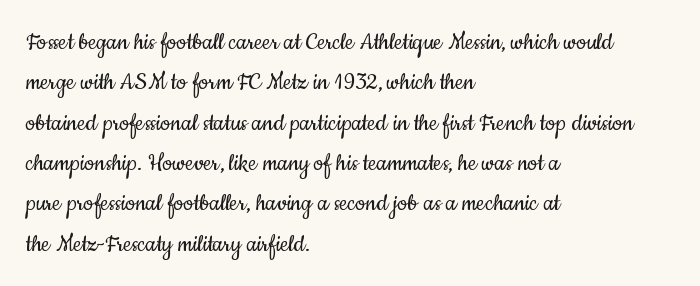
{"serif": "no", "bold": "no", "weight": "regular", "width": "condensed", "stroke_contrast": "low", "x_height": "small", "monospaced": "no", "underline": "no", "align": "left", "line_spacing": "normal", "line_spacing_ratio": 1.44, "letter_spacing": "normal", "letter_spacing_em": 0.0, "glyph_px": 28}
